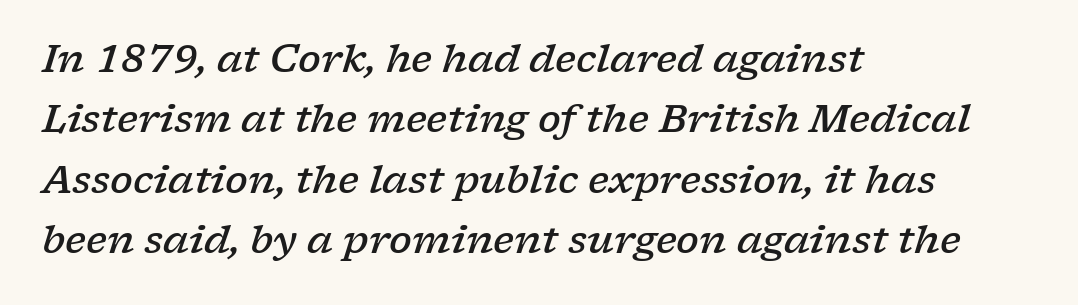
The image shows 38 px semibold, wide serif type, italic (leaning right); set left-aligned, normal line spacing (1.59x), normal letter spacing, not underlined; low stroke contrast and a medium x-height.
